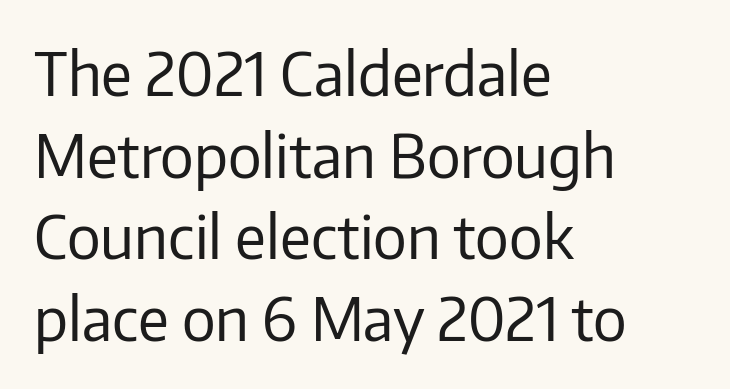
{"serif": "no", "italic": "no", "bold": "no", "weight": "regular", "width": "normal", "stroke_contrast": "low", "x_height": "medium", "monospaced": "no", "underline": "no", "align": "left", "line_spacing": "normal", "line_spacing_ratio": 1.36, "letter_spacing": "normal", "letter_spacing_em": 0.0, "glyph_px": 60}
